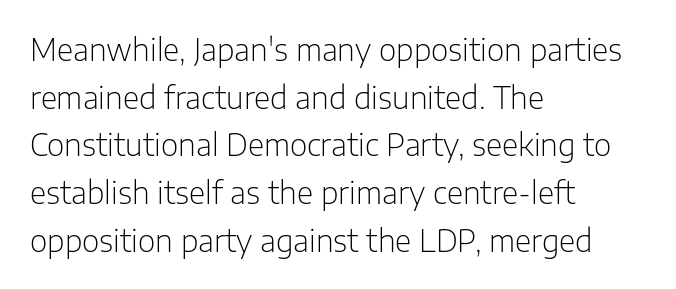
This sample keeps an unexceptional amount of space between lines. The line texture is even and compact thanks to regular tracking. Only glyphs here, with clear space below each row. Weight class: somewhere from thin through regular. The letters stand upright; this is a roman face. The lines are quadded left.
